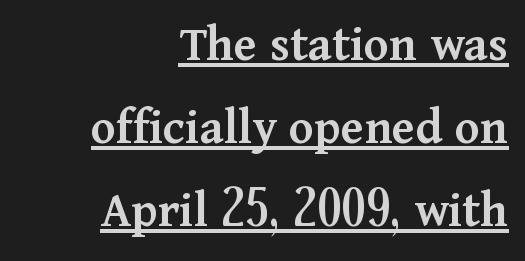
{"serif": "yes", "italic": "no", "bold": "semi", "weight": "semibold", "width": "normal", "stroke_contrast": "medium", "x_height": "medium", "monospaced": "no", "underline": "yes", "align": "right", "line_spacing": "normal", "line_spacing_ratio": 1.6, "letter_spacing": "normal", "letter_spacing_em": 0.0, "glyph_px": 52}
